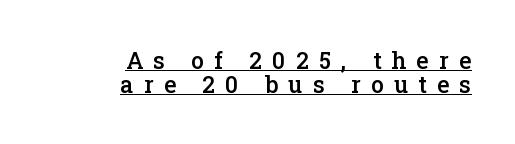
Unlike italic type, these characters show no tilt at all. This is the in-between weight designers call semibold or demi. Check the space under the baseline: a stroke is drawn there. A flush-right, rag-left setting is used for this passage. Closely set lines give the paragraph a compact silhouette.
